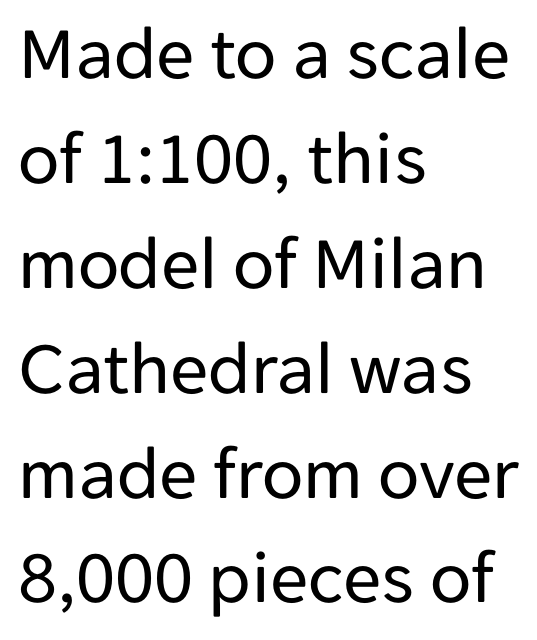
Weight: regular or lighter. This sample uses an upright cut, with every glyph sitting square on the baseline. Compared with typical body copy, the letter spacing here is the same. Rule under the text: the space is simply empty.
